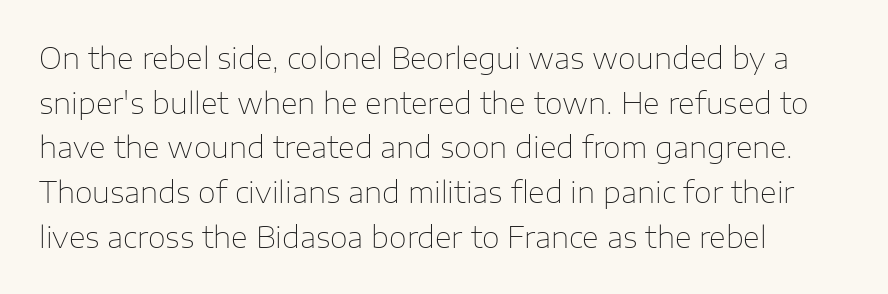
Q: Is the text bold? A: No.
Q: Is the text italic (slanted)? A: No, it is upright.
Q: Is the typeface a serif or a sans-serif typeface? A: Sans-serif.
Q: Is the text underlined? A: No.
Q: How is the paragraph aligned? A: Left-aligned.
Q: Is the spacing between letters normal or unusually wide? A: Normal.
Q: Is the spacing between lines tight, normal or loose? A: Normal.
Q: Width (condensed, normal, or wide)? A: Normal.
Q: Stroke contrast? A: Low.
Q: x-height? A: Medium.
Q: Monospaced? A: No.
